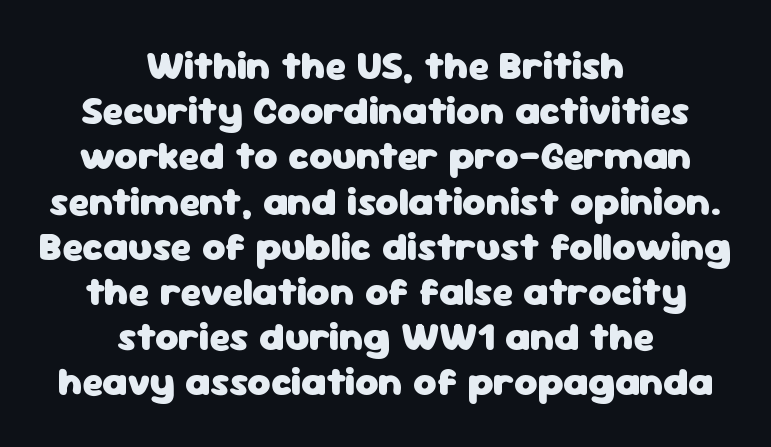
Q: Is the text bold? A: Yes.
Q: Is the text italic (slanted)? A: No, it is upright.
Q: Is the typeface a serif or a sans-serif typeface? A: Sans-serif.
Q: Is the text underlined? A: No.
Q: How is the paragraph aligned? A: Centered.
Q: Is the spacing between letters normal or unusually wide? A: Normal.
Q: Is the spacing between lines tight, normal or loose? A: Tight.
Q: Width (condensed, normal, or wide)? A: Normal.
Q: Stroke contrast? A: Low.
Q: x-height? A: Medium.
Q: Monospaced? A: No.
